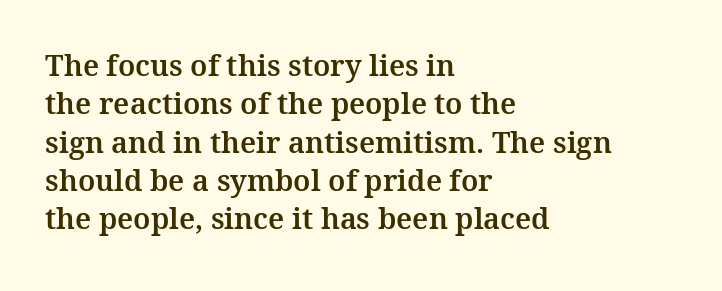
The image shows 29 px serif type, upright; set left-aligned, normal line spacing (1.32x), normal letter spacing, not underlined; medium stroke contrast and a medium x-height.
